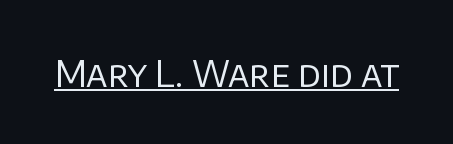
Q: Is the text bold? A: No.
Q: Is the text italic (slanted)? A: No, it is upright.
Q: Is the typeface a serif or a sans-serif typeface? A: Sans-serif.
Q: Is the text underlined? A: Yes.
Q: Is the spacing between letters normal or unusually wide? A: Normal.
Q: Width (condensed, normal, or wide)? A: Normal.
Q: Stroke contrast? A: Low.
Q: x-height? A: Large.
Q: Monospaced? A: No.
